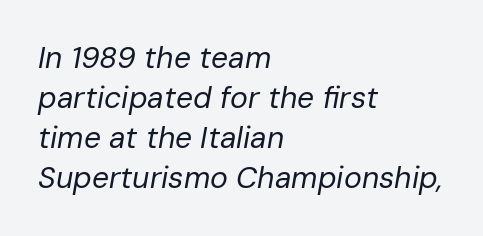
{"italic": "yes", "lean": "right", "slant_degrees": 10, "bold": "no", "weight": "regular", "width": "normal", "stroke_contrast": "low", "x_height": "medium", "monospaced": "no", "underline": "no", "align": "left", "line_spacing": "normal", "line_spacing_ratio": 1.33, "letter_spacing": "normal", "letter_spacing_em": 0.0, "glyph_px": 30}
